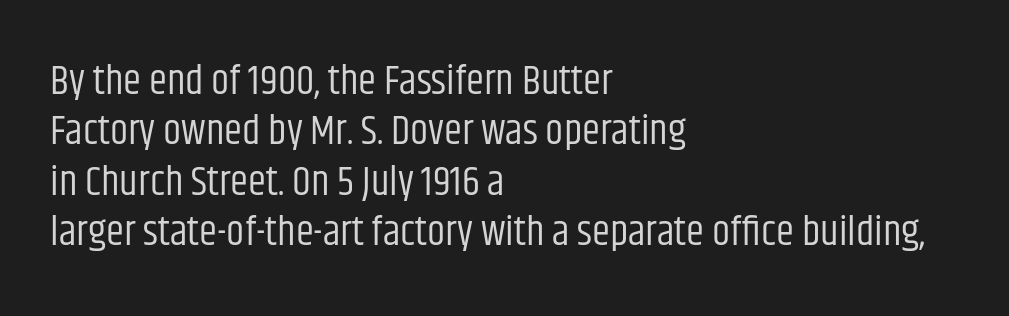
The image shows 41 px regular-weight, condensed sans-serif type, upright; set left-aligned, line spacing 1.23x, normal letter spacing, not underlined; low stroke contrast and a large x-height.
